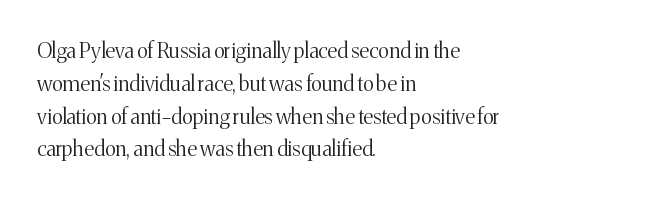
Q: Is the text bold? A: No.
Q: Is the text italic (slanted)? A: No, it is upright.
Q: Is the text underlined? A: No.
Q: How is the paragraph aligned? A: Left-aligned.
Q: Is the spacing between letters normal or unusually wide? A: Normal.
Q: Is the spacing between lines tight, normal or loose? A: Normal.
